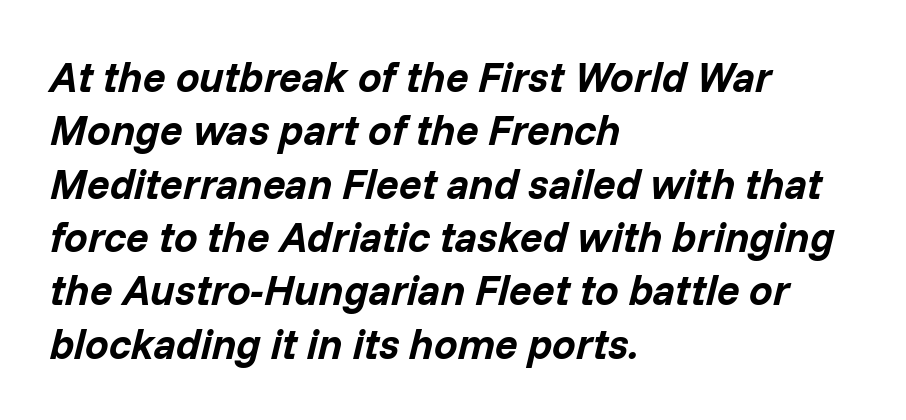
{"italic": "yes", "lean": "right", "slant_degrees": 14, "bold": "yes", "weight": "bold", "width": "normal", "stroke_contrast": "low", "x_height": "medium", "monospaced": "no", "underline": "no", "align": "left", "line_spacing": "normal", "line_spacing_ratio": 1.27, "letter_spacing": "normal", "letter_spacing_em": 0.0, "glyph_px": 42}
